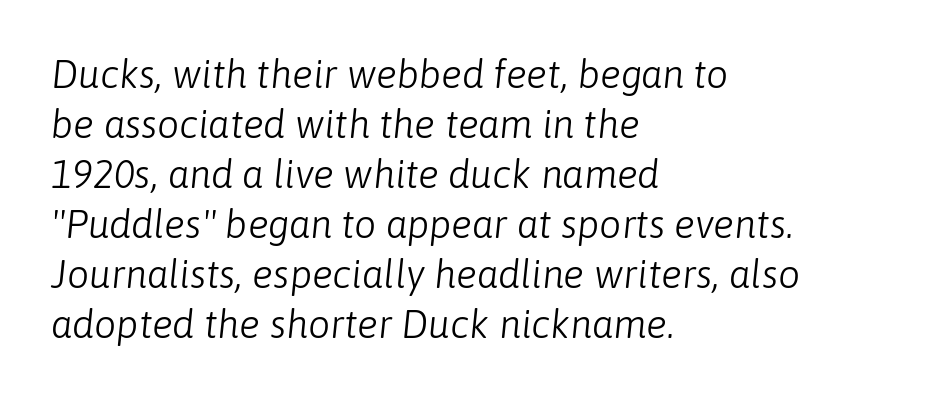
{"italic": "yes", "lean": "right", "slant_degrees": 6, "bold": "no", "weight": "light", "width": "normal", "stroke_contrast": "low", "x_height": "medium", "monospaced": "no", "underline": "no", "align": "left", "line_spacing": "normal", "line_spacing_ratio": 1.28, "letter_spacing": "normal", "letter_spacing_em": 0.0, "glyph_px": 39}
